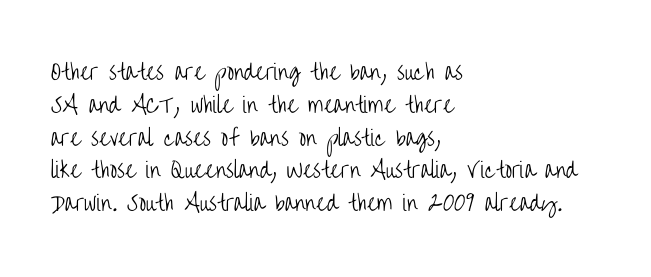
Q: Is the text bold? A: No.
Q: Is the text italic (slanted)? A: No, it is upright.
Q: Is the text underlined? A: No.
Q: How is the paragraph aligned? A: Left-aligned.
Q: Is the spacing between letters normal or unusually wide? A: Normal.
Q: Is the spacing between lines tight, normal or loose? A: Normal.
